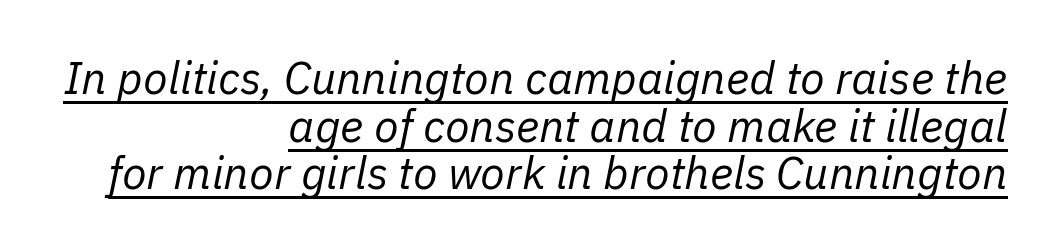
Q: Is the text bold? A: No.
Q: Is the text italic (slanted)? A: Yes, it leans right by about 11 degrees.
Q: Is the text underlined? A: Yes.
Q: How is the paragraph aligned? A: Right-aligned.
Q: Is the spacing between letters normal or unusually wide? A: Normal.
Q: Is the spacing between lines tight, normal or loose? A: Tight.
Q: Width (condensed, normal, or wide)? A: Normal.
Q: Stroke contrast? A: Low.
Q: x-height? A: Medium.
Q: Monospaced? A: No.
